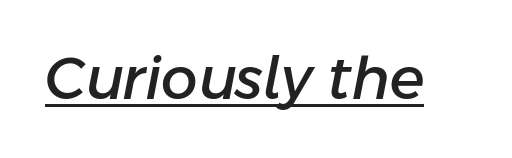
Character widths vary here, with narrow letters taking less room than wide ones. Does a line run under the words? Yes, clearly. Each word holds together tightly as a unit, with standard inter-letter gaps. Tall strokes in this sample are angled rather than plumb.
